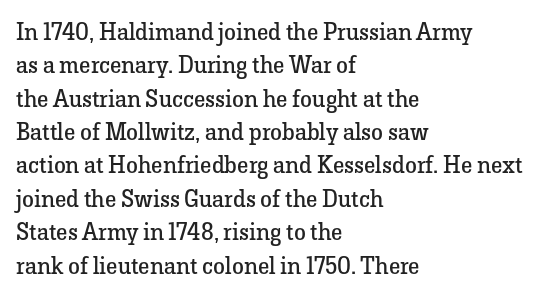
Q: Is the text bold? A: No.
Q: Is the text italic (slanted)? A: No, it is upright.
Q: Is the text underlined? A: No.
Q: How is the paragraph aligned? A: Left-aligned.
Q: Is the spacing between letters normal or unusually wide? A: Normal.
Q: Is the spacing between lines tight, normal or loose? A: Normal.
